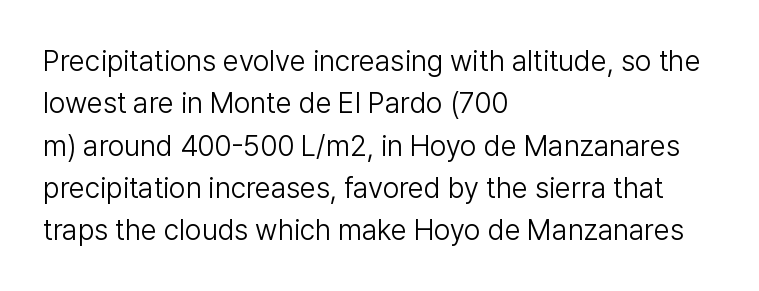
{"serif": "no", "italic": "no", "bold": "no", "weight": "light", "width": "normal", "stroke_contrast": "low", "x_height": "medium", "monospaced": "no", "underline": "no", "align": "left", "line_spacing": "normal", "line_spacing_ratio": 1.46, "letter_spacing": "normal", "letter_spacing_em": 0.0, "glyph_px": 29}
